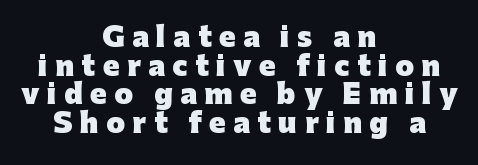
Type without underlining. Every stem runs plumb, perpendicular to the baseline. Pretty heavy lettering here — definitely bold. If you folded the block vertically in half, each line would mirror itself in length. The gaps between neighbouring characters are conspicuously large.
